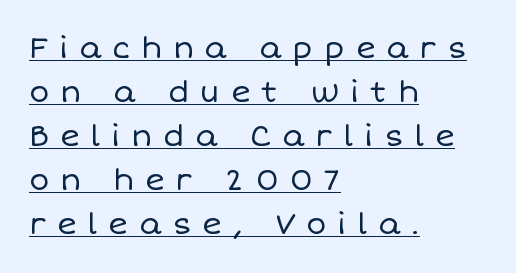
The image shows 30 px regular-weight type, upright; set left-aligned, normal line spacing (1.47x), unusually wide letter spacing (+0.36 em), underlined; low stroke contrast and a large x-height.
